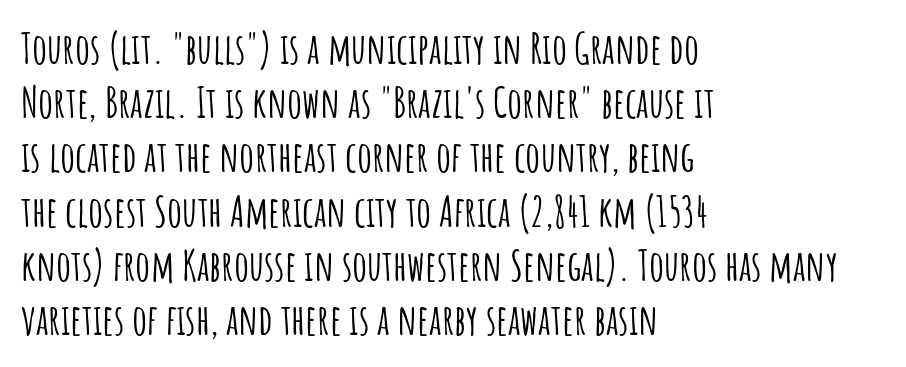
The image shows 42 px condensed sans-serif type, upright; set left-aligned, normal line spacing (1.29x), normal letter spacing, not underlined; low stroke contrast and a large x-height.
